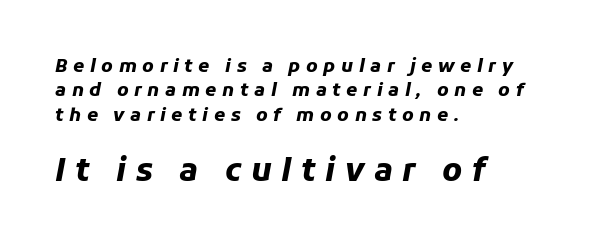
Q: Is the text bold? A: Yes.
Q: Is the text italic (slanted)? A: Yes, it leans right by about 11 degrees.
Q: Is the text underlined? A: No.
Q: How is the paragraph aligned? A: Left-aligned.
Q: Is the spacing between letters normal or unusually wide? A: Unusually wide.
Q: Is the spacing between lines tight, normal or loose? A: Normal.
Q: Which block of text is set in a larger size, the first (top) or the second (bottom)? A: The second (bottom) one.
Q: Width (condensed, normal, or wide)? A: Normal.
Q: Stroke contrast? A: Low.
Q: x-height? A: Medium.
Q: Monospaced? A: No.
